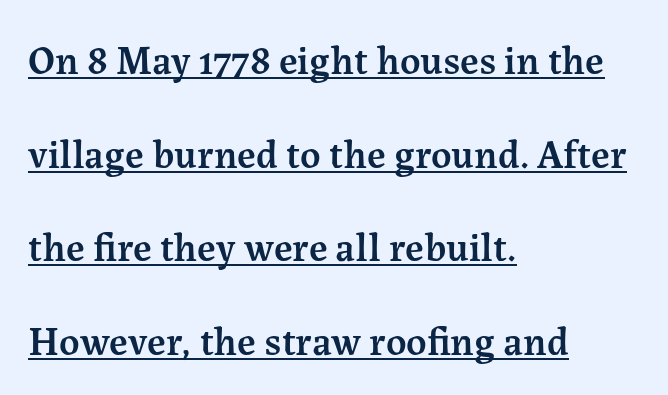
The image shows 40 px semibold serif type, upright; set left-aligned, loose line spacing (2.34x), normal letter spacing, underlined; medium stroke contrast and a medium x-height.
